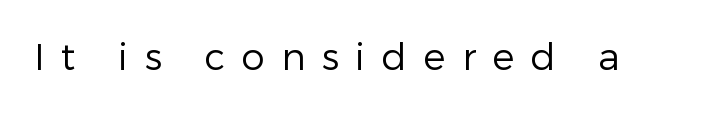
The image shows 37 px regular-weight sans-serif type, upright; set unusually wide letter spacing (+0.45 em), not underlined; low stroke contrast and a medium x-height.
